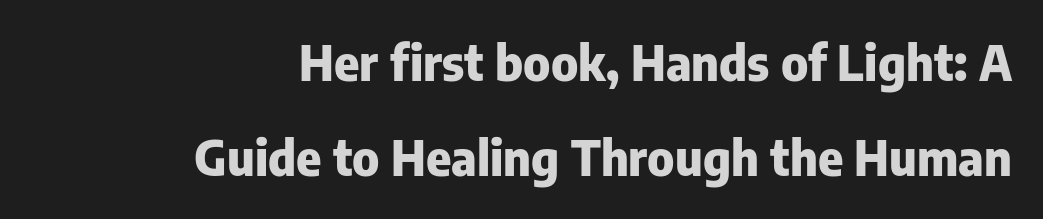
The image shows 48 px heavy sans-serif type, upright; set right-aligned, loose line spacing (1.98x), normal letter spacing, not underlined; low stroke contrast and a medium x-height.
